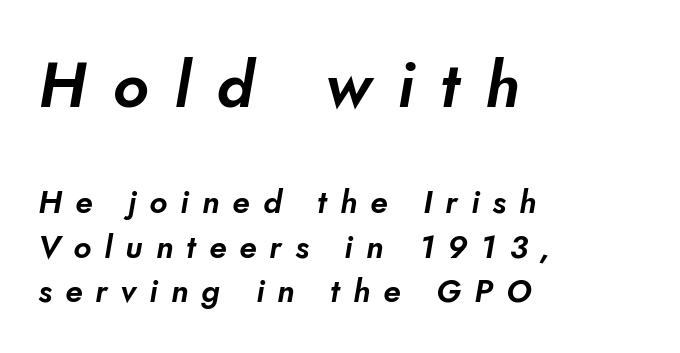
Each letter's strokes conclude bluntly, with no projecting serifs. Each letter keeps its own natural width here, so spacing adapts to shape. Caption: expanded tracking, letters set apart. Visually the block forms a straight wall on the left and a jagged coastline on the right. Normally led — the rows are evenly, conventionally spaced.
